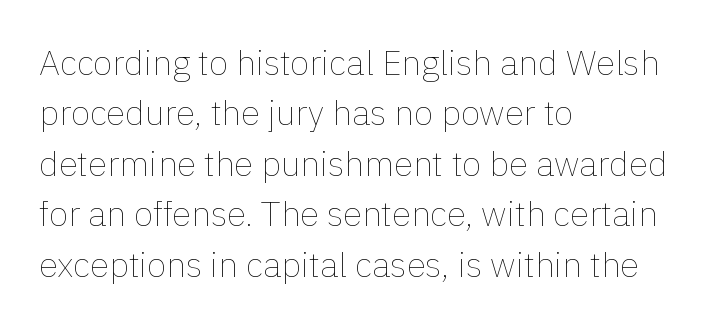
{"italic": "no", "bold": "no", "weight": "thin", "width": "normal", "x_height": "medium", "monospaced": "no", "underline": "no", "align": "left", "line_spacing": "normal", "line_spacing_ratio": 1.44, "letter_spacing": "normal", "letter_spacing_em": 0.0, "glyph_px": 35}
